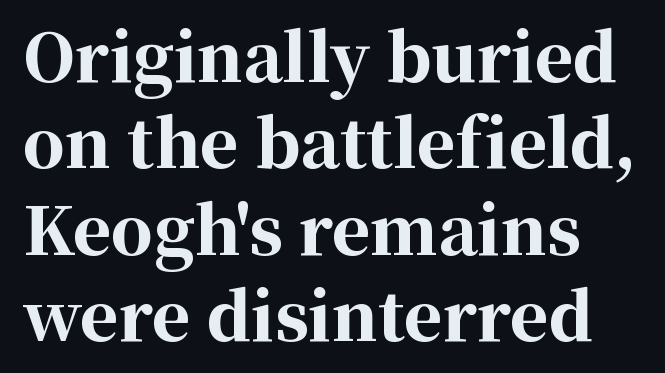
Q: Is the text bold? A: Yes.
Q: Is the text italic (slanted)? A: No, it is upright.
Q: Is the typeface a serif or a sans-serif typeface? A: Serif.
Q: Is the text underlined? A: No.
Q: Is the spacing between letters normal or unusually wide? A: Normal.
Q: Is the spacing between lines tight, normal or loose? A: Normal.
Q: Width (condensed, normal, or wide)? A: Normal.
Q: Stroke contrast? A: High.
Q: x-height? A: Medium.
Q: Monospaced? A: No.
